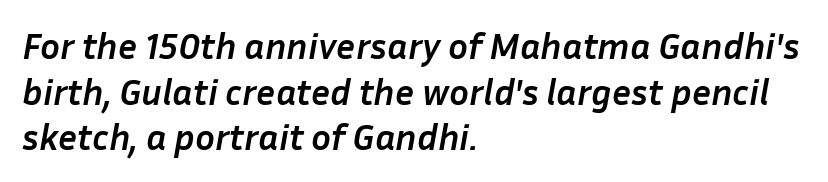
Q: Is the text bold? A: Yes.
Q: Is the text italic (slanted)? A: Yes, it leans right by about 10 degrees.
Q: Is the text underlined? A: No.
Q: How is the paragraph aligned? A: Left-aligned.
Q: Is the spacing between letters normal or unusually wide? A: Normal.
Q: Width (condensed, normal, or wide)? A: Normal.
Q: Stroke contrast? A: Low.
Q: x-height? A: Medium.
Q: Monospaced? A: No.
